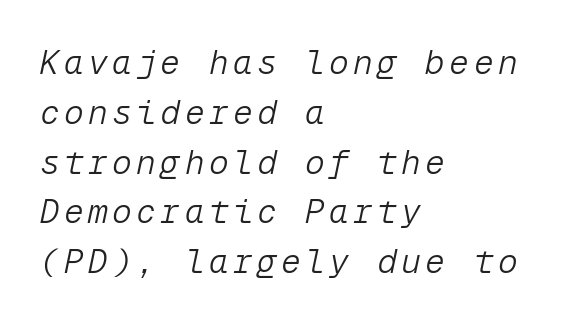
{"italic": "yes", "lean": "right", "slant_degrees": 12, "bold": "no", "weight": "light", "width": "normal", "stroke_contrast": "low", "x_height": "medium", "monospaced": "yes", "underline": "no", "align": "left", "line_spacing": "normal", "line_spacing_ratio": 1.51, "glyph_px": 33}
